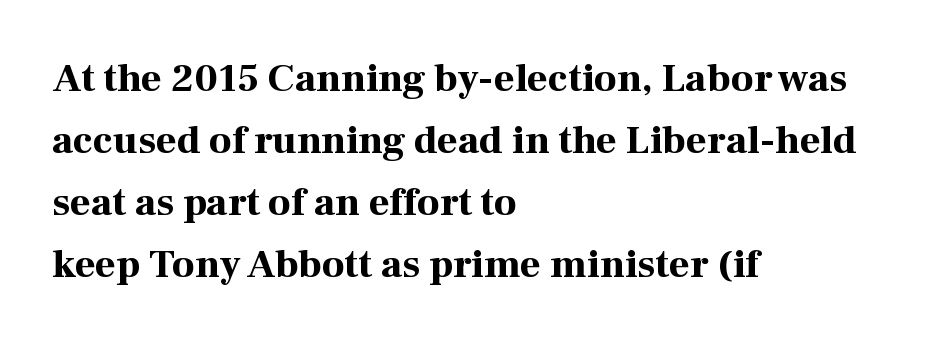
The image shows 40 px bold serif type, upright; set left-aligned, normal line spacing (1.55x), normal letter spacing, not underlined; high stroke contrast and a medium x-height.
